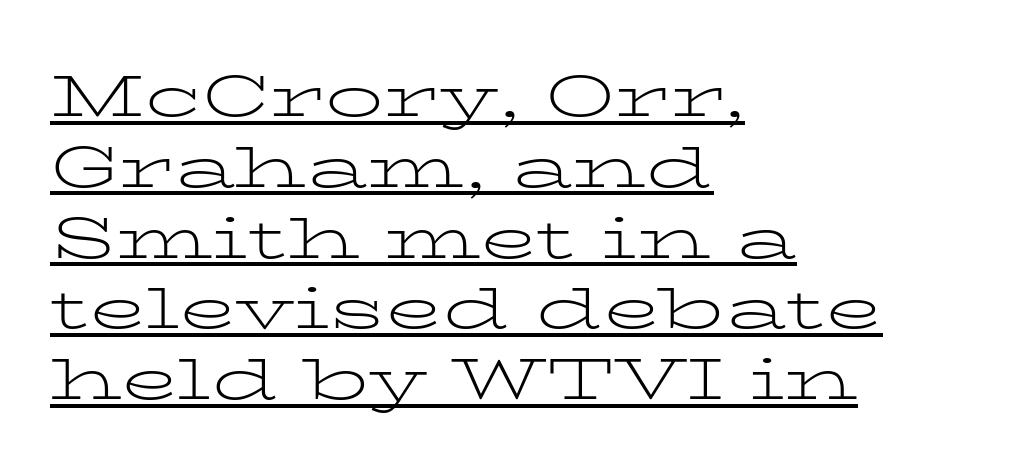
Q: Is the text bold? A: No.
Q: Is the text italic (slanted)? A: No, it is upright.
Q: Is the typeface a serif or a sans-serif typeface? A: Serif.
Q: Is the text underlined? A: Yes.
Q: How is the paragraph aligned? A: Left-aligned.
Q: Is the spacing between letters normal or unusually wide? A: Normal.
Q: Width (condensed, normal, or wide)? A: Wide.
Q: Stroke contrast? A: Low.
Q: x-height? A: Medium.
Q: Monospaced? A: No.
